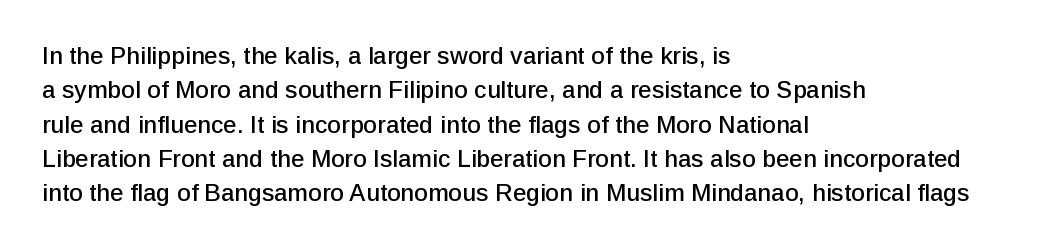
{"italic": "no", "underline": "no", "align": "left", "line_spacing": "normal", "line_spacing_ratio": 1.43, "letter_spacing": "normal", "letter_spacing_em": 0.0, "glyph_px": 24}
